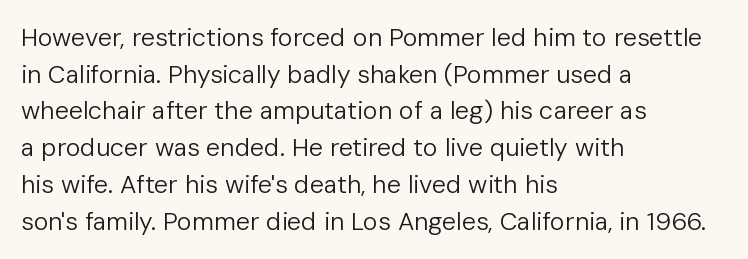
Q: Is the text bold? A: No.
Q: Is the text italic (slanted)? A: No, it is upright.
Q: Is the text underlined? A: No.
Q: How is the paragraph aligned? A: Left-aligned.
Q: Is the spacing between letters normal or unusually wide? A: Normal.
Q: Is the spacing between lines tight, normal or loose? A: Normal.
